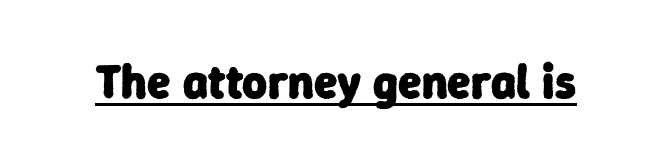
Q: Is the text bold? A: Yes.
Q: Is the typeface a serif or a sans-serif typeface? A: Sans-serif.
Q: Is the text underlined? A: Yes.
Q: Is the spacing between letters normal or unusually wide? A: Normal.
Q: Width (condensed, normal, or wide)? A: Normal.
Q: Stroke contrast? A: Low.
Q: x-height? A: Medium.
Q: Monospaced? A: No.
